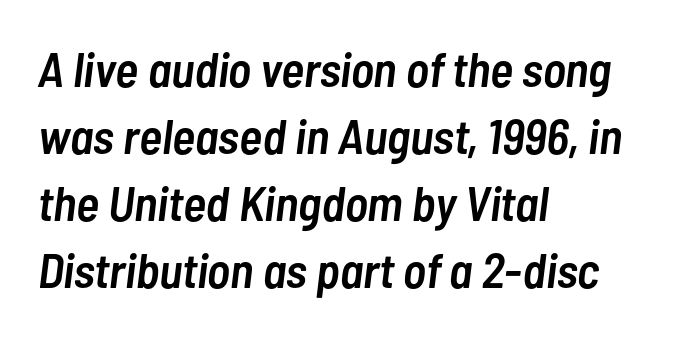
The image shows 49 px semibold, condensed type, italic (leaning right); set left-aligned, normal line spacing (1.37x), normal letter spacing, not underlined; low stroke contrast and a medium x-height.
